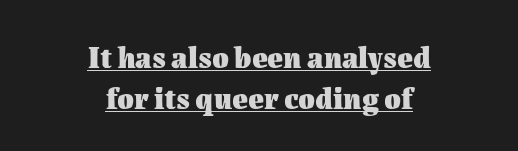
Q: Is the text bold? A: Yes.
Q: Is the text italic (slanted)? A: No, it is upright.
Q: Is the text underlined? A: Yes.
Q: How is the paragraph aligned? A: Centered.
Q: Is the spacing between letters normal or unusually wide? A: Normal.
Q: Is the spacing between lines tight, normal or loose? A: Normal.
Q: Width (condensed, normal, or wide)? A: Normal.
Q: Stroke contrast? A: Medium.
Q: x-height? A: Medium.
Q: Monospaced? A: No.
